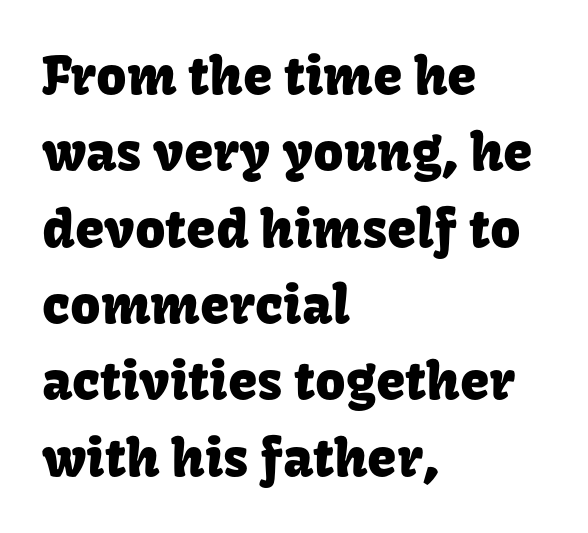
The image shows 53 px sans-serif type, upright; set left-aligned, normal line spacing (1.44x), normal letter spacing, not underlined; low stroke contrast and a medium x-height.
